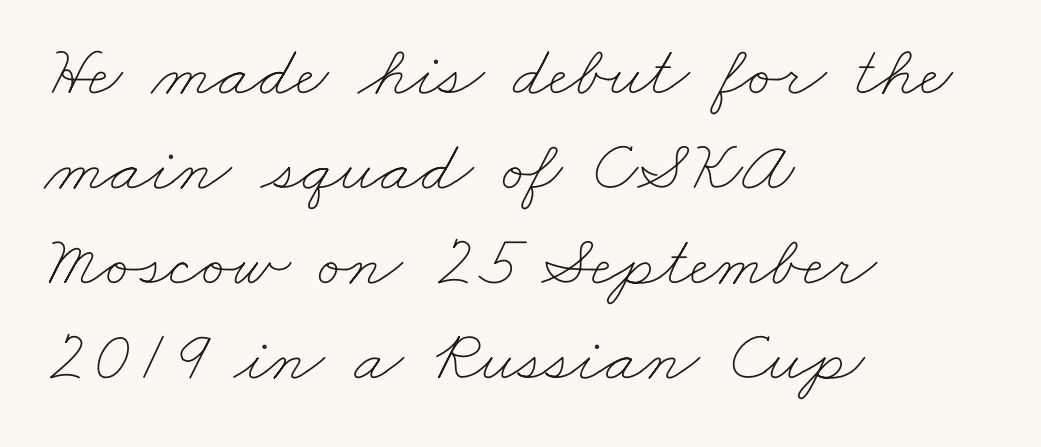
Q: Is the text bold? A: No.
Q: Is the text underlined? A: No.
Q: How is the paragraph aligned? A: Left-aligned.
Q: Is the spacing between letters normal or unusually wide? A: Normal.
Q: Is the spacing between lines tight, normal or loose? A: Normal.
Q: Width (condensed, normal, or wide)? A: Wide.
Q: Stroke contrast? A: Low.
Q: x-height? A: Small.
Q: Monospaced? A: No.
